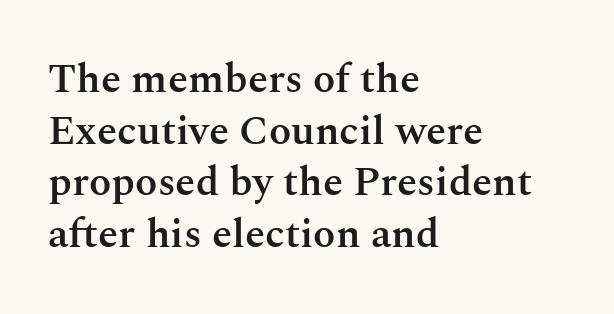
The image shows 41 px semibold serif type, upright; set left-aligned, normal line spacing (1.26x), normal letter spacing, not underlined; medium stroke contrast and a medium x-height.
